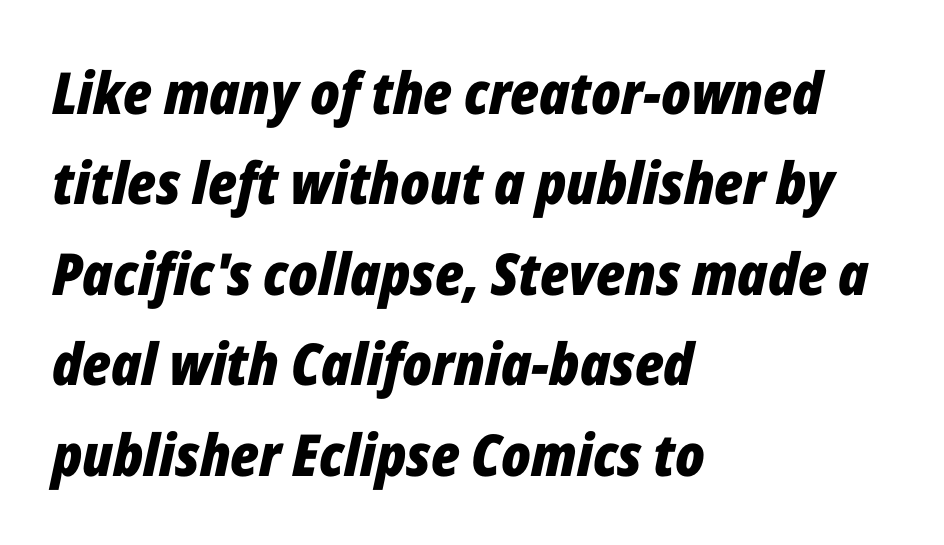
What stands out about the letter spacing? Nothing — it is the standard amount. Slanted lettering throughout. One glance says typical: line gaps are just what's usual. Compared with a centered layout, this one pins lines to the left instead.
